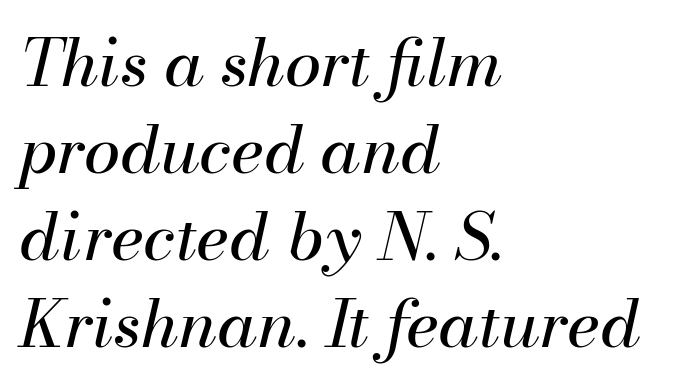
Anything drawn beneath the words? Only blank space. Weight: in the light-to-regular range. Typeset ragged right — the left edge is the straight one. The passage shown is typed in a proportional face where columns would drift. The passage shown leans; its letterforms are oblique. In terms of letterspacing, this is plain default setting.
